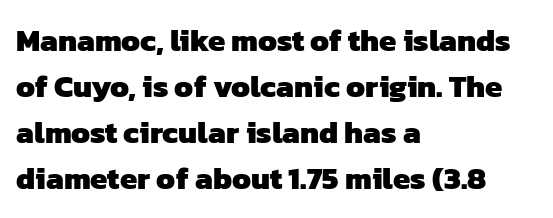
{"serif": "no", "bold": "yes", "weight": "heavy", "width": "normal", "stroke_contrast": "low", "x_height": "medium", "monospaced": "no", "underline": "no", "align": "left", "line_spacing": "normal", "line_spacing_ratio": 1.48, "letter_spacing": "normal", "letter_spacing_em": 0.0, "glyph_px": 31}
